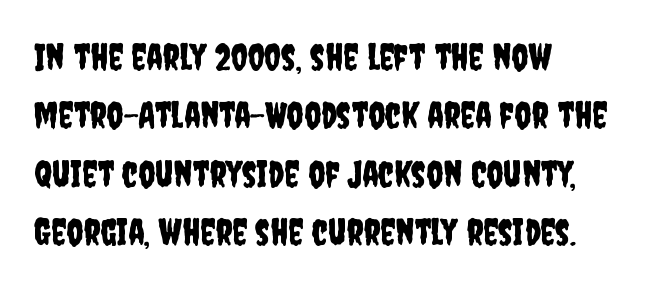
Q: Is the text italic (slanted)? A: No, it is upright.
Q: Is the typeface a serif or a sans-serif typeface? A: Sans-serif.
Q: Is the text underlined? A: No.
Q: How is the paragraph aligned? A: Left-aligned.
Q: Is the spacing between letters normal or unusually wide? A: Normal.
Q: Is the spacing between lines tight, normal or loose? A: Normal.
Q: Width (condensed, normal, or wide)? A: Condensed.
Q: Stroke contrast? A: Low.
Q: x-height? A: Large.
Q: Monospaced? A: No.
